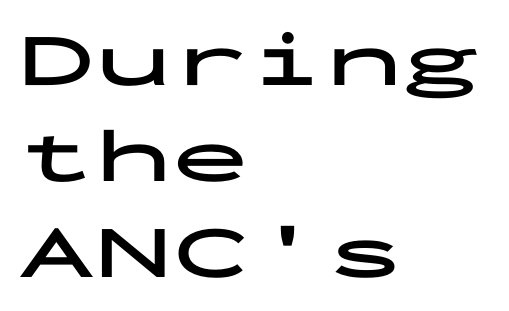
The image shows 77 px bold, wide sans-serif type, upright, monospaced; set left-aligned, normal line spacing (1.25x), normal letter spacing, not underlined; low stroke contrast and a medium x-height.
